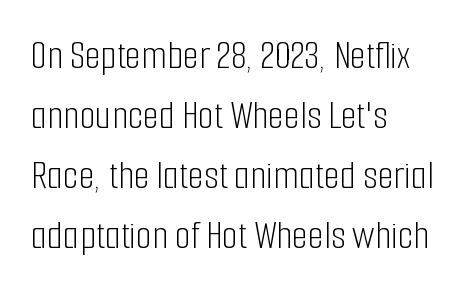
Each new line begins a customary step beneath the previous one. The line texture is even and compact thanks to regular tracking. Note the varied advance widths — an 'i' is clearly narrower than an 'm'. Short and long lines alike share a common starting point at left. To sum up the face: it is a sans, with no serifs.
